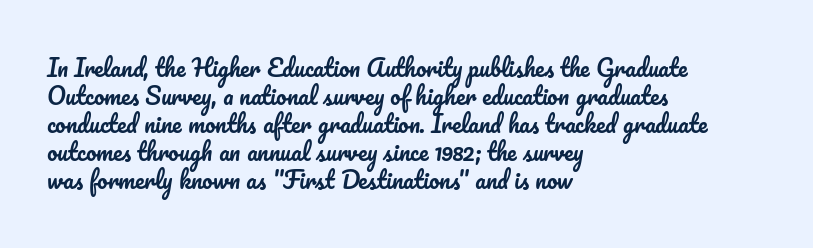
Q: Is the text italic (slanted)? A: Yes.
Q: Is the text underlined? A: No.
Q: How is the paragraph aligned? A: Left-aligned.
Q: Is the spacing between letters normal or unusually wide? A: Normal.
